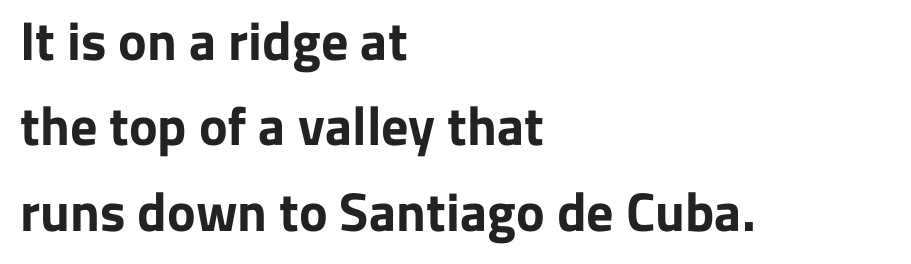
The image shows 54 px bold sans-serif type, upright; set left-aligned, normal line spacing (1.58x), normal letter spacing, not underlined; low stroke contrast and a medium x-height.
